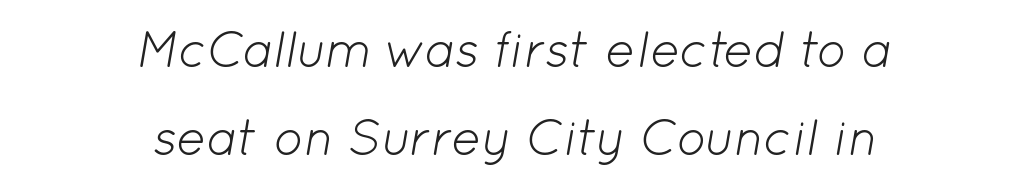
Q: Is the text bold? A: No.
Q: Is the text italic (slanted)? A: Yes, it leans right by about 12 degrees.
Q: Is the text underlined? A: No.
Q: How is the paragraph aligned? A: Centered.
Q: Is the spacing between letters normal or unusually wide? A: Normal.
Q: Width (condensed, normal, or wide)? A: Normal.
Q: Stroke contrast? A: Low.
Q: x-height? A: Medium.
Q: Monospaced? A: No.
